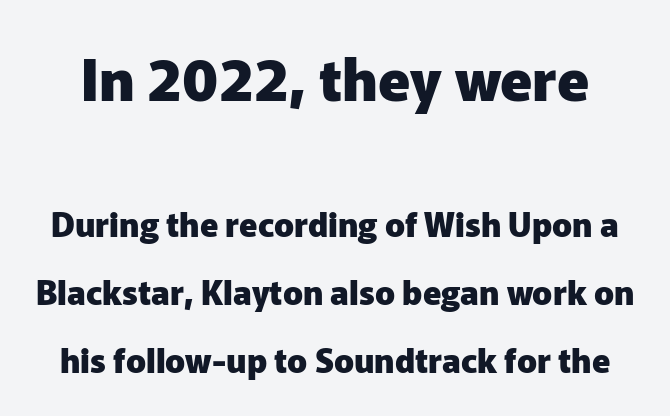
Nobody touched the tracking dial on this one. You can tell it's not italic because the verticals are truly vertical. Pretty heavy lettering here — definitely bold. Only glyphs here, with clear space below each row. The face used here is proportionally spaced, like ordinary book or web type.
